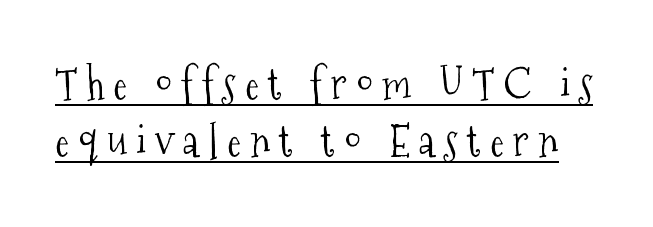
Substantial extra tracking has been applied to these lines. Proportional: the letters do not fall into vertical columns. These lines were composed using upright roman letters. The rendering shows small feet on the letterforms — a serif design. Each new line begins a customary step beneath the previous one.
